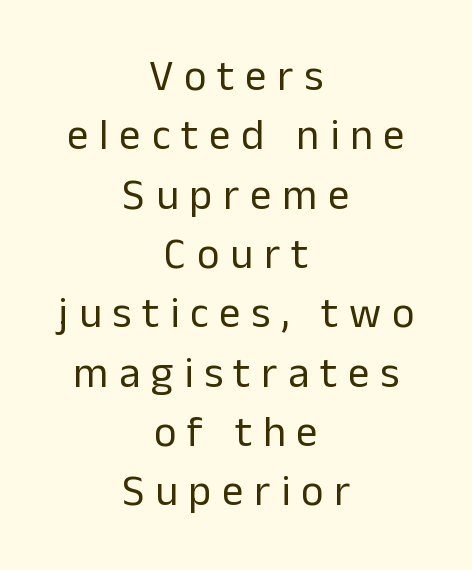
{"serif": "no", "italic": "no", "bold": "no", "weight": "regular", "width": "normal", "stroke_contrast": "low", "x_height": "medium", "monospaced": "no", "underline": "no", "align": "center", "line_spacing": "normal", "line_spacing_ratio": 1.38, "letter_spacing": "wide", "letter_spacing_em": 0.25, "glyph_px": 43}
